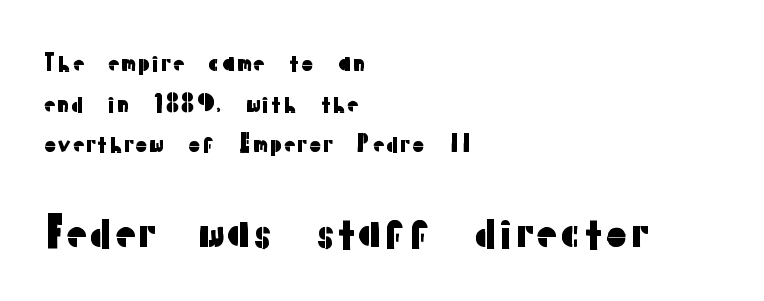
Q: Is the text italic (slanted)? A: No, it is upright.
Q: Is the typeface a serif or a sans-serif typeface? A: Sans-serif.
Q: Is the text underlined? A: No.
Q: How is the paragraph aligned? A: Left-aligned.
Q: Is the spacing between letters normal or unusually wide? A: Normal.
Q: Which block of text is set in a larger size, the first (top) or the second (bottom)? A: The second (bottom) one.
Q: Width (condensed, normal, or wide)? A: Normal.
Q: Stroke contrast? A: Low.
Q: x-height? A: Medium.
Q: Monospaced? A: No.
